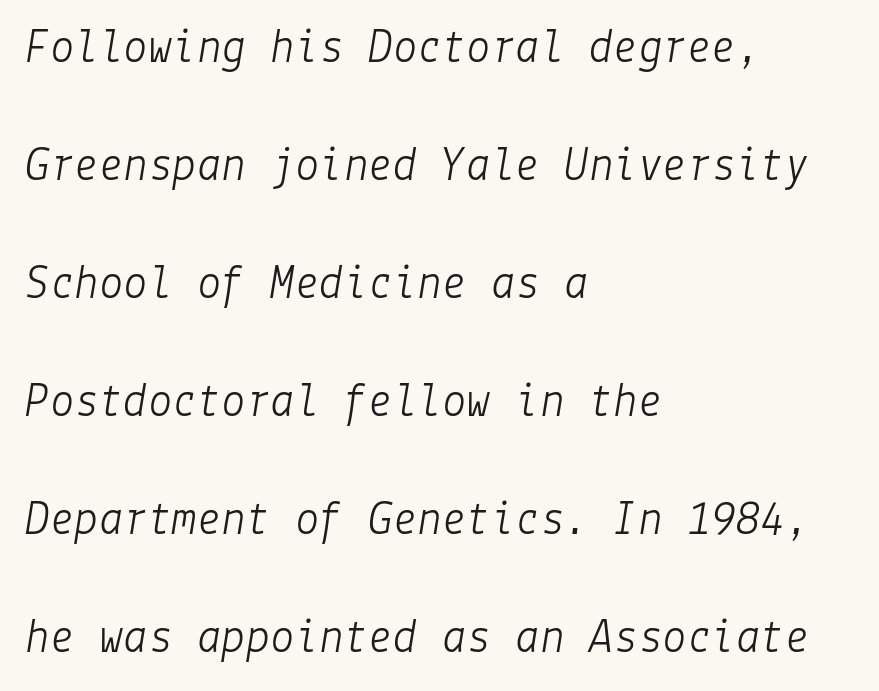
Only glyphs here, with clear space below each row. Think standard paragraph weight, or any step lighter than that. Compared with typical paragraphs, the rows here are farther apart. Horizontal alignment here is leftward, the default for most running prose.
